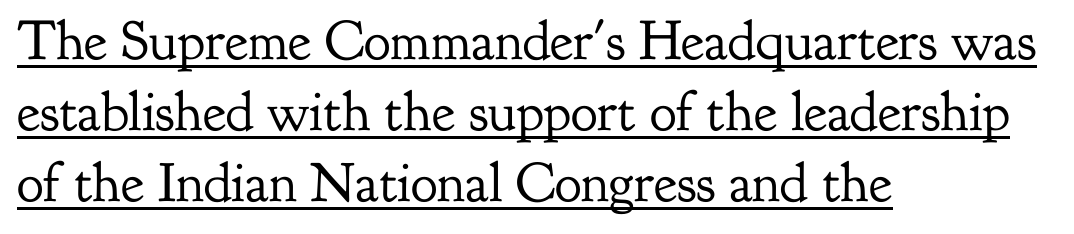
The image shows 56 px regular-weight serif type, upright; set left-aligned, normal line spacing (1.27x), normal letter spacing, underlined; low stroke contrast and a small x-height.
